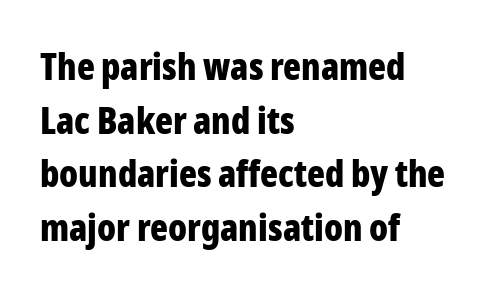
{"serif": "no", "italic": "no", "bold": "yes", "weight": "bold", "width": "condensed", "stroke_contrast": "low", "x_height": "medium", "monospaced": "no", "underline": "no", "align": "left", "line_spacing": "normal", "line_spacing_ratio": 1.45, "letter_spacing": "normal", "letter_spacing_em": 0.0, "glyph_px": 37}
